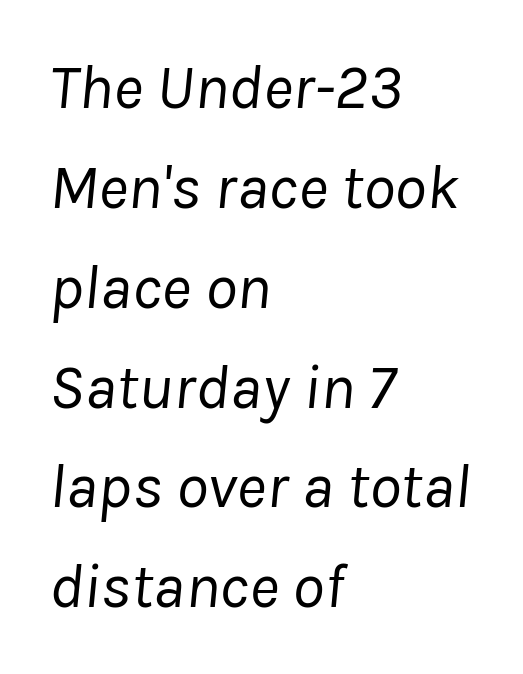
The rendering anchors every line to the left-hand side. Yep, that's italic — everything's leaning. Glance below the letters and you will spot only blank space. Spacing verdict: proportional, widths tailored to each character. Regular leading. The strokes carry an ordinary text weight at most.
